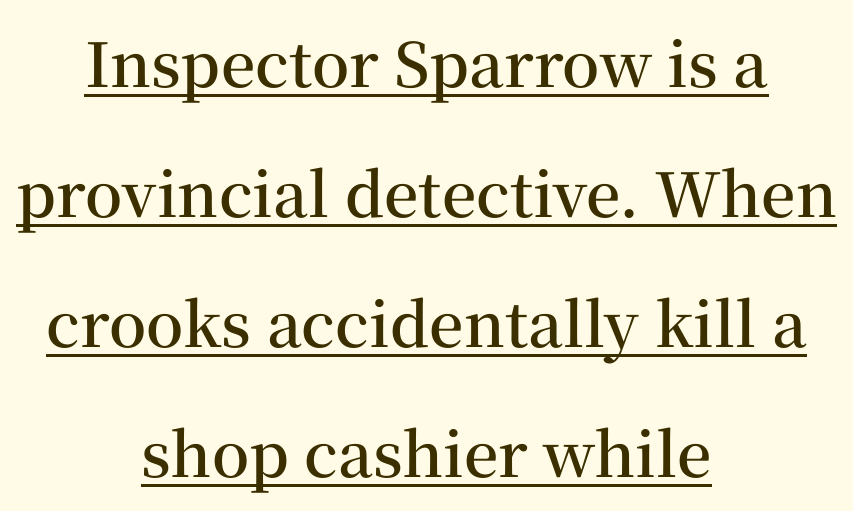
Q: Is the text bold? A: Semi-bold.
Q: Is the text italic (slanted)? A: No, it is upright.
Q: Is the typeface a serif or a sans-serif typeface? A: Serif.
Q: Is the text underlined? A: Yes.
Q: How is the paragraph aligned? A: Centered.
Q: Is the spacing between letters normal or unusually wide? A: Normal.
Q: Is the spacing between lines tight, normal or loose? A: Loose.
Q: Width (condensed, normal, or wide)? A: Normal.
Q: Stroke contrast? A: Medium.
Q: x-height? A: Medium.
Q: Monospaced? A: No.
